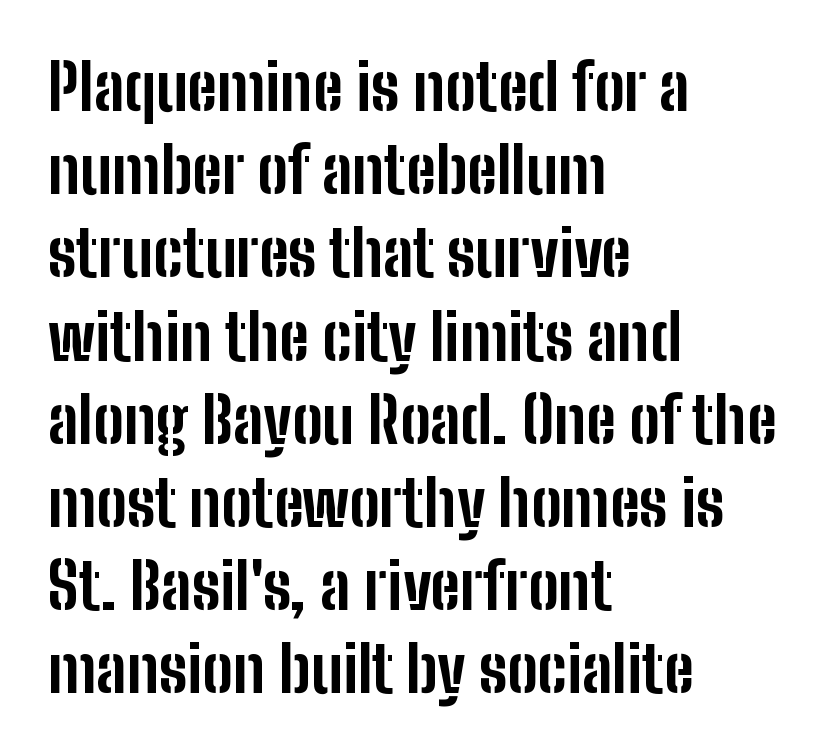
Q: Is the text bold? A: Yes.
Q: Is the text italic (slanted)? A: No, it is upright.
Q: Is the typeface a serif or a sans-serif typeface? A: Sans-serif.
Q: Is the text underlined? A: No.
Q: How is the paragraph aligned? A: Left-aligned.
Q: Is the spacing between letters normal or unusually wide? A: Normal.
Q: Is the spacing between lines tight, normal or loose? A: Normal.
Q: Width (condensed, normal, or wide)? A: Condensed.
Q: Stroke contrast? A: Low.
Q: x-height? A: Medium.
Q: Monospaced? A: No.
